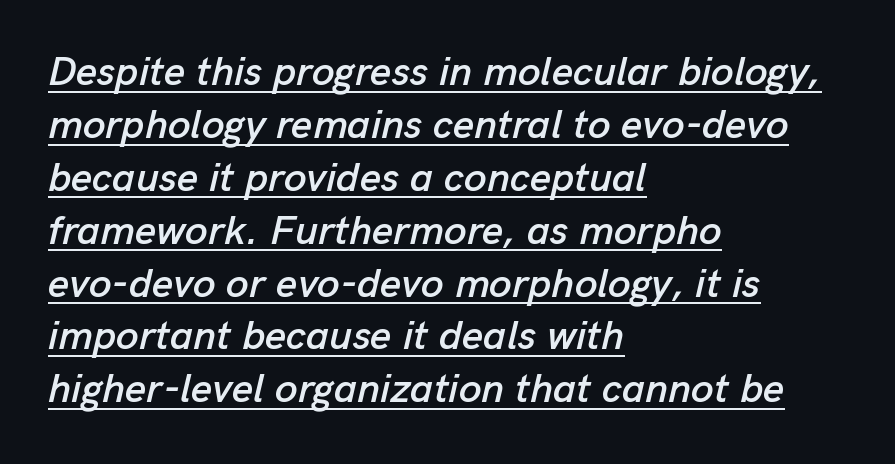
The image shows 41 px text type, italic (leaning right); set left-aligned, normal line spacing (1.29x), normal letter spacing, underlined; low stroke contrast and a medium x-height.
